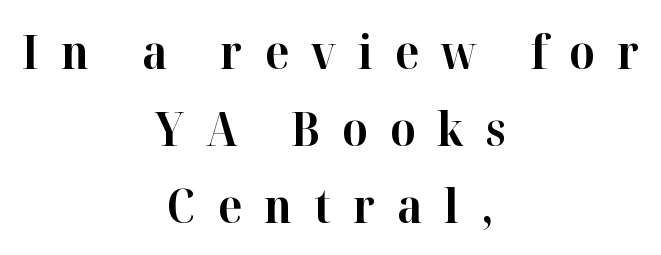
{"serif": "yes", "italic": "no", "bold": "yes", "weight": "bold", "width": "normal", "stroke_contrast": "high", "x_height": "medium", "monospaced": "no", "underline": "no", "align": "center", "line_spacing": "normal", "line_spacing_ratio": 1.6, "letter_spacing": "wide", "letter_spacing_em": 0.46, "glyph_px": 48}
